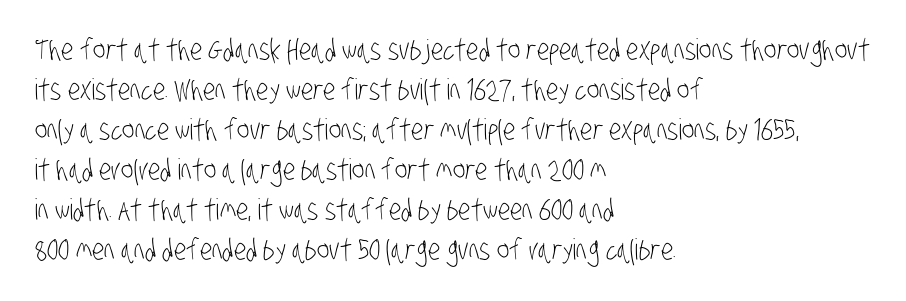
Q: Is the text bold? A: No.
Q: Is the typeface a serif or a sans-serif typeface? A: Sans-serif.
Q: Is the text underlined? A: No.
Q: How is the paragraph aligned? A: Left-aligned.
Q: Is the spacing between letters normal or unusually wide? A: Normal.
Q: Is the spacing between lines tight, normal or loose? A: Normal.
Q: Width (condensed, normal, or wide)? A: Condensed.
Q: Stroke contrast? A: Low.
Q: x-height? A: Large.
Q: Monospaced? A: No.
